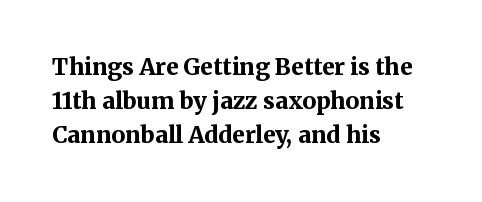
{"italic": "no", "bold": "yes", "underline": "no", "align": "left", "line_spacing": "normal", "line_spacing_ratio": 1.47, "letter_spacing": "normal", "letter_spacing_em": 0.0, "glyph_px": 23}
